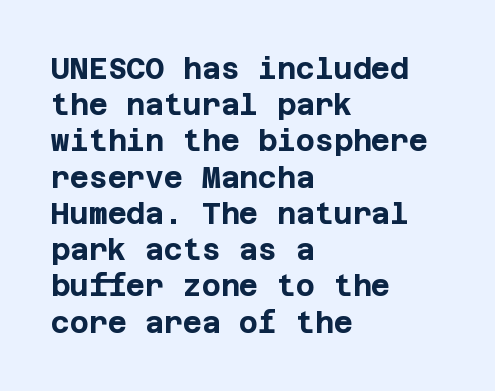
Q: Is the text bold? A: Yes.
Q: Is the text italic (slanted)? A: No, it is upright.
Q: Is the typeface a serif or a sans-serif typeface? A: Sans-serif.
Q: Is the text underlined? A: No.
Q: How is the paragraph aligned? A: Left-aligned.
Q: Is the spacing between letters normal or unusually wide? A: Normal.
Q: Is the spacing between lines tight, normal or loose? A: Normal.
Q: Width (condensed, normal, or wide)? A: Normal.
Q: Stroke contrast? A: Low.
Q: x-height? A: Large.
